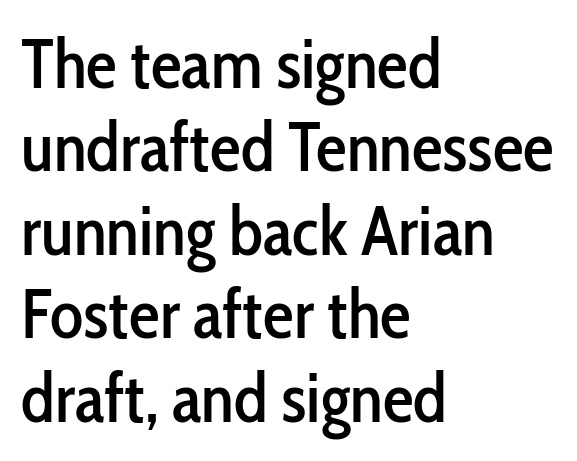
{"serif": "no", "italic": "no", "width": "condensed", "stroke_contrast": "low", "x_height": "medium", "monospaced": "no", "underline": "no", "align": "left", "line_spacing_ratio": 1.21, "letter_spacing": "normal", "letter_spacing_em": 0.0, "glyph_px": 69}
